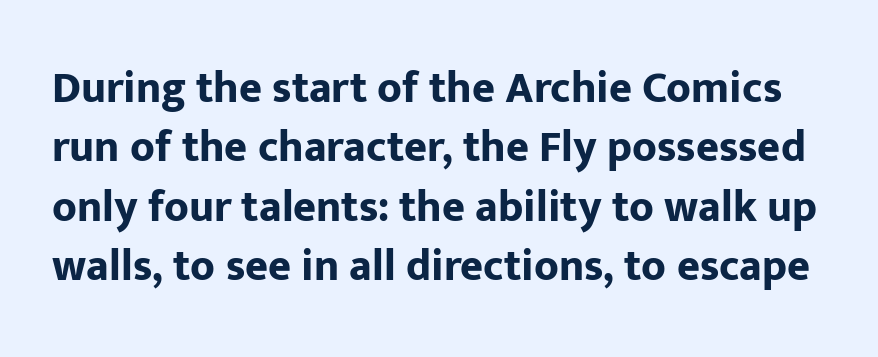
The font family rendered here belongs to the sans-serif group. The type sits square on the baseline with zero lean. Clear beneath every line of the passage. These lines carry a lot of weight — the face is fully bold. Inter-character spacing is left at the font's built-in metrics.
